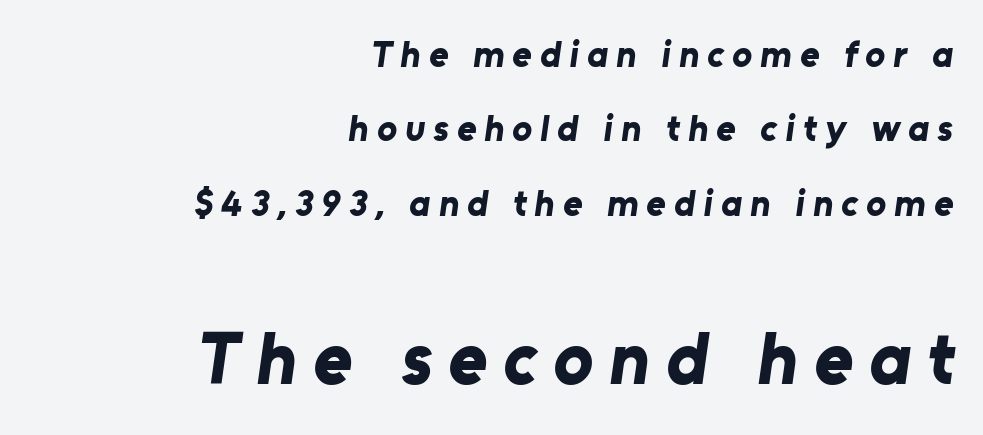
Q: Is the text bold? A: Yes.
Q: Is the typeface a serif or a sans-serif typeface? A: Sans-serif.
Q: Is the text underlined? A: No.
Q: How is the paragraph aligned? A: Right-aligned.
Q: Is the spacing between letters normal or unusually wide? A: Unusually wide.
Q: Is the spacing between lines tight, normal or loose? A: Loose.
Q: Which block of text is set in a larger size, the first (top) or the second (bottom)? A: The second (bottom) one.
Q: Width (condensed, normal, or wide)? A: Normal.
Q: Stroke contrast? A: Low.
Q: x-height? A: Medium.
Q: Monospaced? A: No.
